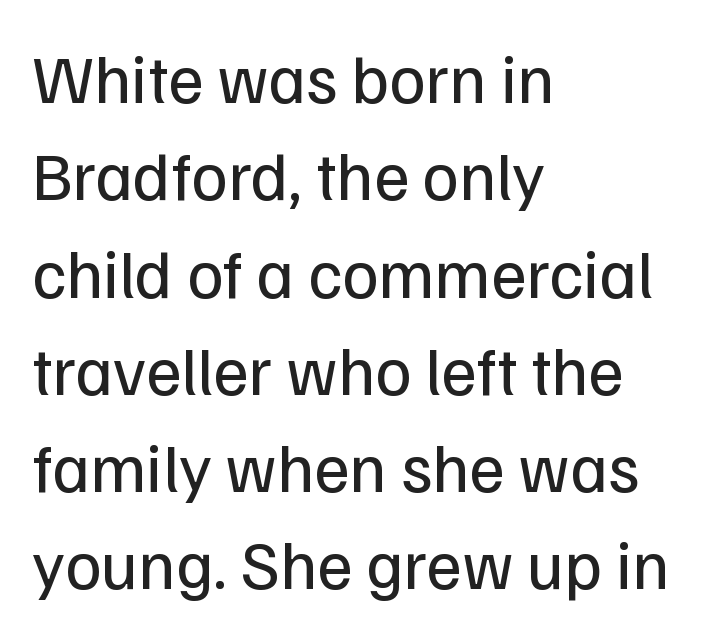
Q: Is the text bold? A: No.
Q: Is the text italic (slanted)? A: No, it is upright.
Q: Is the typeface a serif or a sans-serif typeface? A: Sans-serif.
Q: Is the text underlined? A: No.
Q: How is the paragraph aligned? A: Left-aligned.
Q: Is the spacing between letters normal or unusually wide? A: Normal.
Q: Is the spacing between lines tight, normal or loose? A: Normal.
Q: Width (condensed, normal, or wide)? A: Normal.
Q: Stroke contrast? A: Low.
Q: x-height? A: Medium.
Q: Monospaced? A: No.
